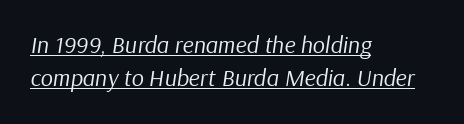
{"italic": "yes", "lean": "right", "slant_degrees": 9, "bold": "no", "underline": "yes", "align": "left", "line_spacing": "normal", "line_spacing_ratio": 1.38, "letter_spacing": "normal", "letter_spacing_em": 0.0, "glyph_px": 24}
